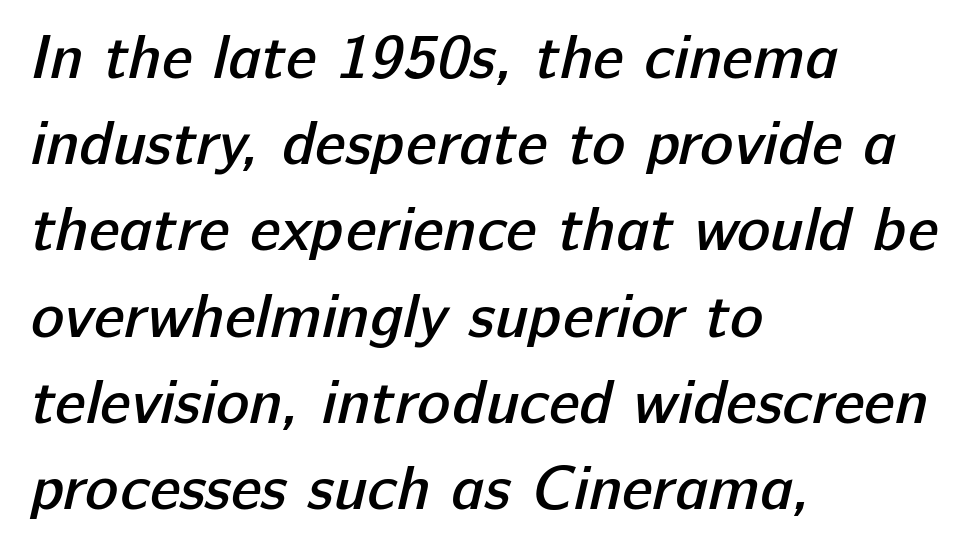
{"serif": "no", "bold": "semi", "weight": "semibold", "width": "normal", "stroke_contrast": "low", "x_height": "medium", "monospaced": "no", "underline": "no", "align": "left", "line_spacing": "normal", "line_spacing_ratio": 1.39, "letter_spacing": "normal", "letter_spacing_em": 0.0, "glyph_px": 62}
